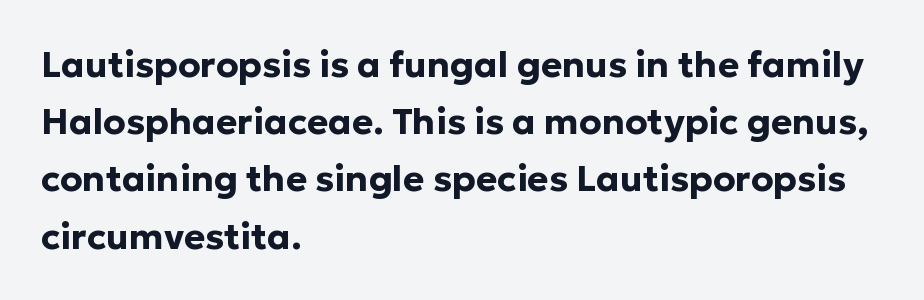
{"serif": "no", "italic": "no", "bold": "yes", "weight": "bold", "width": "normal", "stroke_contrast": "low", "x_height": "medium", "monospaced": "no", "underline": "no", "align": "left", "line_spacing": "normal", "line_spacing_ratio": 1.59, "letter_spacing": "normal", "letter_spacing_em": 0.0, "glyph_px": 36}
